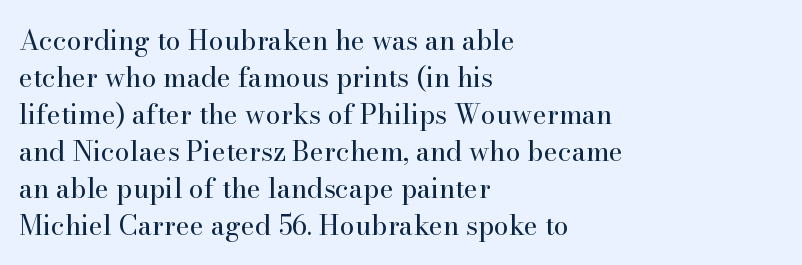
{"italic": "no", "bold": "no", "underline": "no", "align": "left", "line_spacing": "normal", "line_spacing_ratio": 1.37, "letter_spacing": "normal", "letter_spacing_em": 0.0, "glyph_px": 27}
